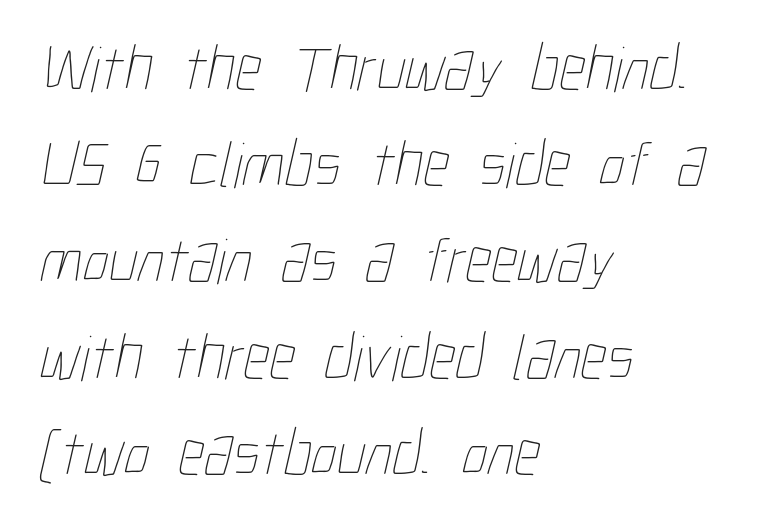
The image shows 65 px thin, condensed type; set left-aligned, normal line spacing (1.48x), normal letter spacing, not underlined; low stroke contrast and a medium x-height.
